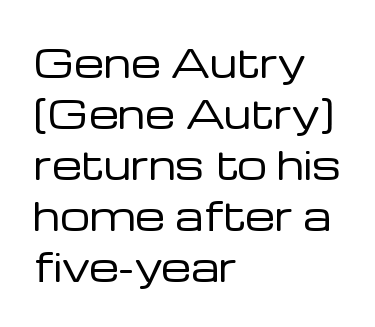
The image shows 38 px regular-weight sans-serif type, upright; set left-aligned, normal line spacing (1.34x), normal letter spacing, not underlined; low stroke contrast and a medium x-height.
